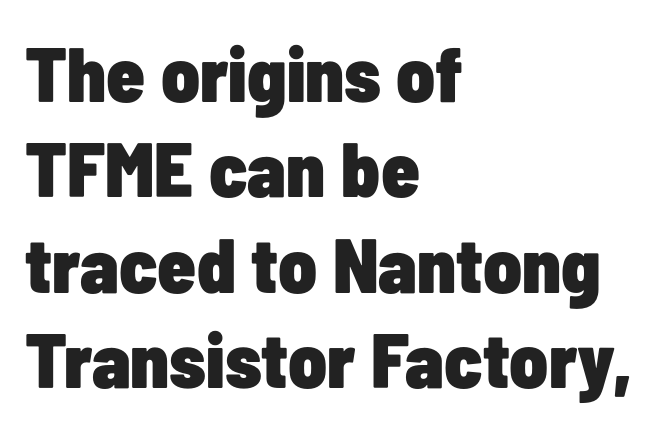
Emphasis by weight is at full strength: bold. Font category for this specimen: sans-serif. Character widths vary here, with narrow letters taking less room than wide ones. The lettering holds an erect, upright posture throughout.
